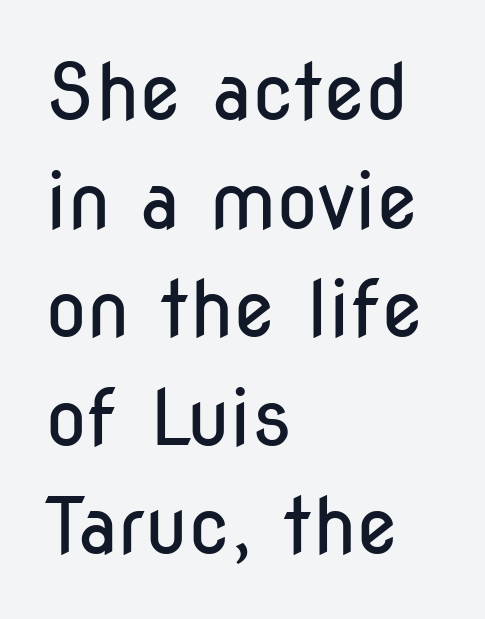
The image shows 77 px regular-weight, condensed sans-serif type, upright; set left-aligned, normal line spacing (1.41x), normal letter spacing, not underlined; low stroke contrast and a medium x-height.
